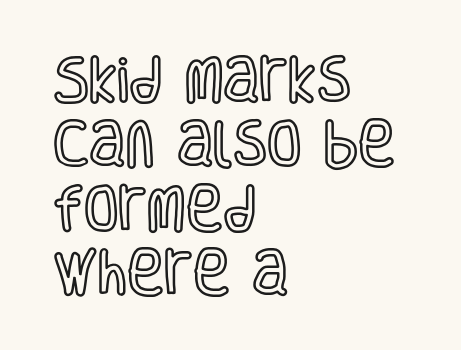
Does the lettering tilt? It doesn't — this is upright. Here the glyphs are tracked normally, forming tight word shapes. The face used here is proportionally spaced, like ordinary book or web type. Successive baselines arrive at the customary interval. Letters rest on an invisible, unmarked baseline. Compared with a centered layout, this one pins lines to the left instead.
